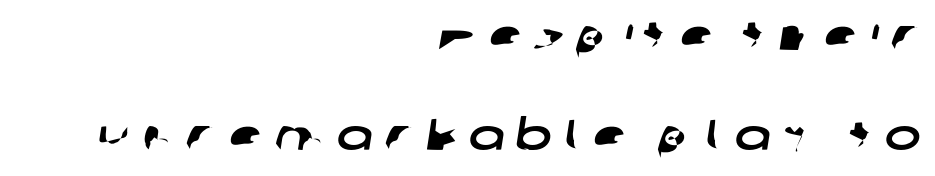
Q: Is the typeface a serif or a sans-serif typeface? A: Sans-serif.
Q: Is the text underlined? A: No.
Q: How is the paragraph aligned? A: Right-aligned.
Q: Is the spacing between letters normal or unusually wide? A: Unusually wide.
Q: Is the spacing between lines tight, normal or loose? A: Loose.
Q: Width (condensed, normal, or wide)? A: Wide.
Q: Stroke contrast? A: Low.
Q: x-height? A: Medium.
Q: Monospaced? A: No.
